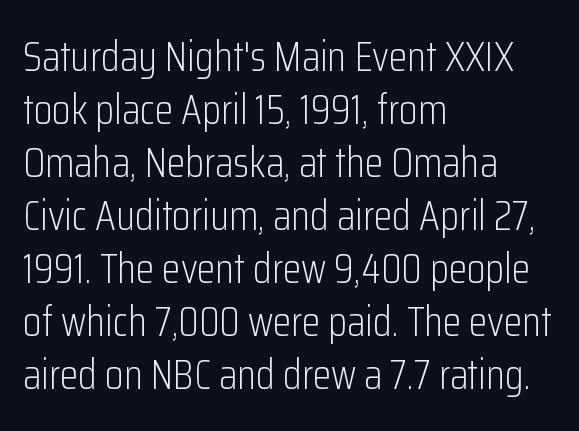
Q: Is the text bold? A: No.
Q: Is the text italic (slanted)? A: No, it is upright.
Q: Is the typeface a serif or a sans-serif typeface? A: Sans-serif.
Q: Is the text underlined? A: No.
Q: How is the paragraph aligned? A: Left-aligned.
Q: Is the spacing between letters normal or unusually wide? A: Normal.
Q: Is the spacing between lines tight, normal or loose? A: Normal.
Q: Width (condensed, normal, or wide)? A: Condensed.
Q: Stroke contrast? A: Low.
Q: x-height? A: Medium.
Q: Monospaced? A: No.
